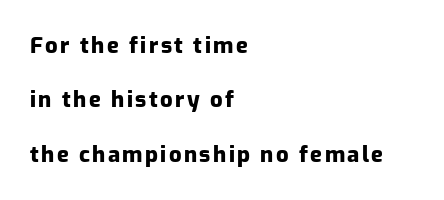
Words float on clear page, feet unadorned. You could fit nearly another row in the gap between these rows. When letters stand straight like this, we call the style roman or upright. What weight is shown? A full bold with thick strokes.
